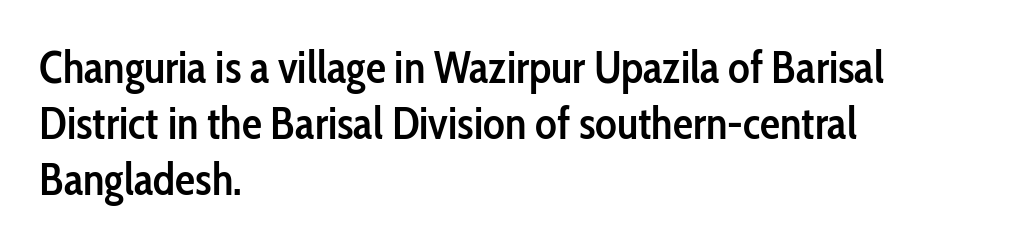
{"serif": "no", "italic": "no", "bold": "semi", "weight": "semibold", "width": "condensed", "stroke_contrast": "low", "x_height": "medium", "monospaced": "no", "underline": "no", "align": "left", "line_spacing": "normal", "line_spacing_ratio": 1.25, "letter_spacing": "normal", "letter_spacing_em": 0.0, "glyph_px": 45}
